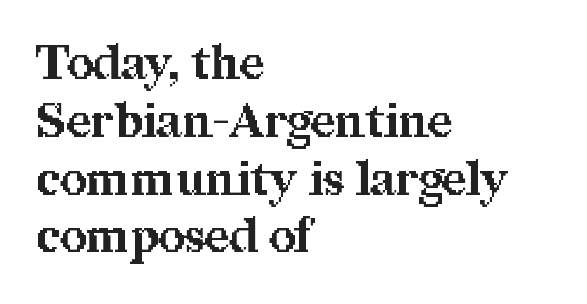
The image shows 47 px bold serif type, upright; set left-aligned, line spacing 1.23x, normal letter spacing, not underlined; medium stroke contrast and a medium x-height.
